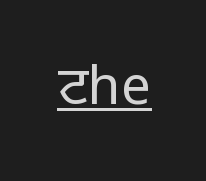
{"serif": "no", "italic": "no", "bold": "no", "weight": "regular", "width": "condensed", "stroke_contrast": "low", "x_height": "large", "monospaced": "no", "underline": "yes", "letter_spacing": "normal", "letter_spacing_em": 0.0, "glyph_px": 53}
